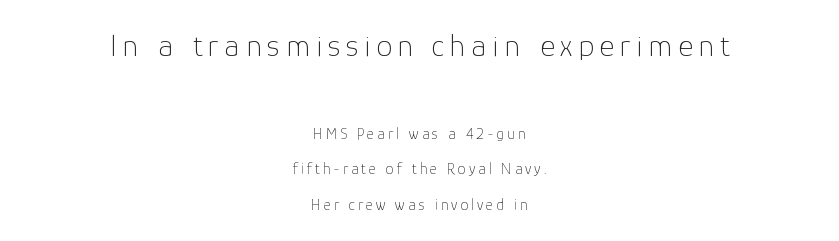
Unbolded letterforms with no extra heft. Layout note: lines centered. Typographically, this falls in the sans-serif category. Check the space under the baseline: it is left empty.
